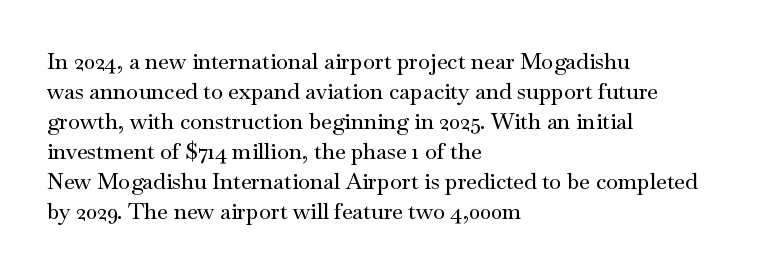
Q: Is the text italic (slanted)? A: No, it is upright.
Q: Is the text underlined? A: No.
Q: How is the paragraph aligned? A: Left-aligned.
Q: Is the spacing between letters normal or unusually wide? A: Normal.
Q: Is the spacing between lines tight, normal or loose? A: Normal.
